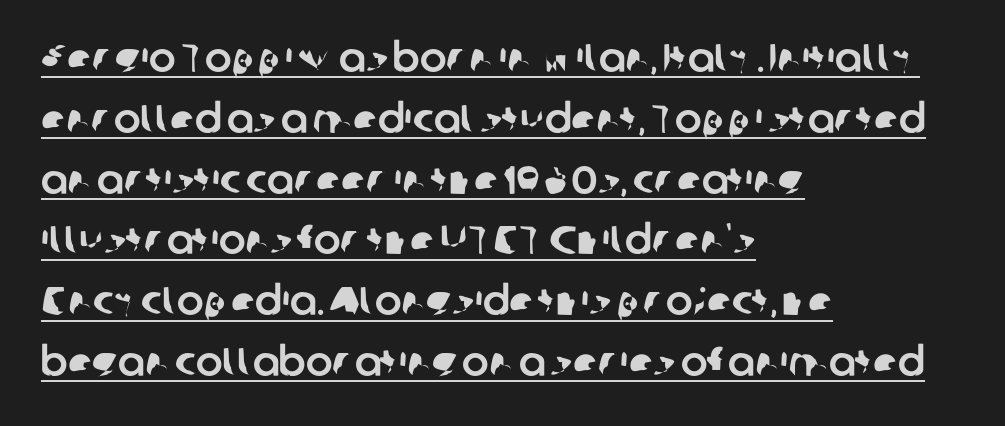
The image shows 40 px sans-serif type; set left-aligned, normal line spacing (1.52x), normal letter spacing, underlined; low stroke contrast and a medium x-height.
